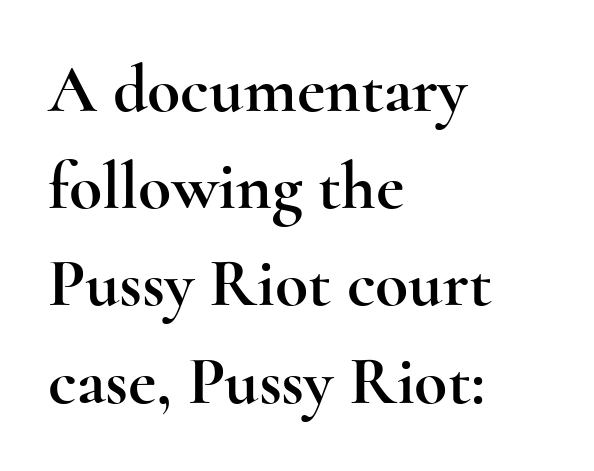
Q: Is the text italic (slanted)? A: No, it is upright.
Q: Is the typeface a serif or a sans-serif typeface? A: Serif.
Q: Is the text underlined? A: No.
Q: How is the paragraph aligned? A: Left-aligned.
Q: Is the spacing between letters normal or unusually wide? A: Normal.
Q: Is the spacing between lines tight, normal or loose? A: Normal.
Q: Width (condensed, normal, or wide)? A: Wide.
Q: x-height? A: Small.
Q: Monospaced? A: No.
